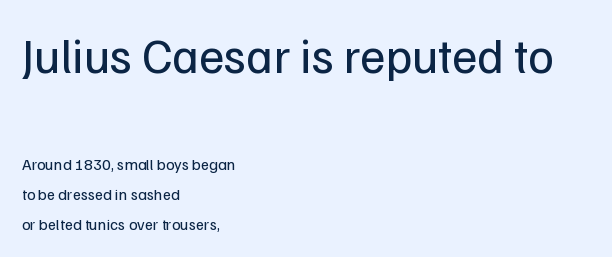
Q: Is the text bold? A: No.
Q: Is the text italic (slanted)? A: No, it is upright.
Q: Is the typeface a serif or a sans-serif typeface? A: Sans-serif.
Q: Is the text underlined? A: No.
Q: How is the paragraph aligned? A: Left-aligned.
Q: Is the spacing between letters normal or unusually wide? A: Normal.
Q: Which block of text is set in a larger size, the first (top) or the second (bottom)? A: The first (top) one.
Q: Width (condensed, normal, or wide)? A: Normal.
Q: Stroke contrast? A: Low.
Q: x-height? A: Medium.
Q: Monospaced? A: No.
